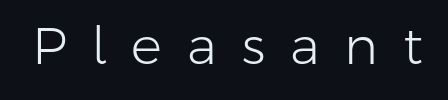
The image shows 52 px light sans-serif type, upright; set unusually wide letter spacing (+0.48 em), not underlined; low stroke contrast and a medium x-height.
